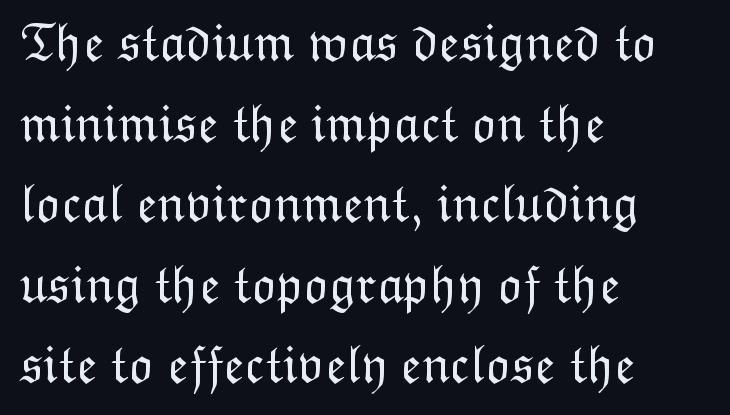
{"italic": "no", "bold": "no", "weight": "light", "width": "normal", "stroke_contrast": "low", "x_height": "medium", "monospaced": "no", "underline": "no", "align": "left", "line_spacing": "normal", "line_spacing_ratio": 1.52, "letter_spacing": "normal", "letter_spacing_em": 0.0, "glyph_px": 53}
